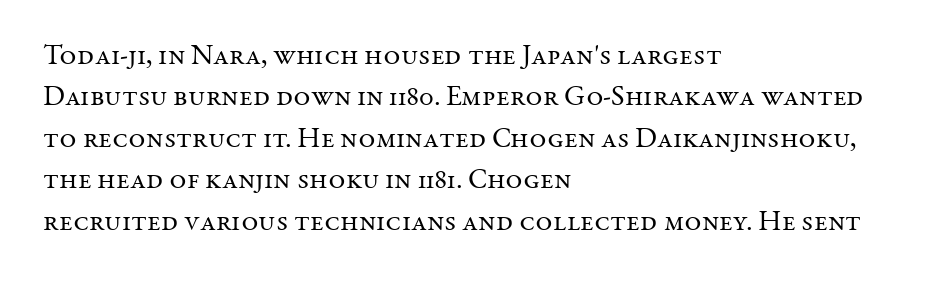
Interline gaps are of average width in this sample. Each letter keeps its own natural width here, so spacing adapts to shape. Underlining? Definitely not there. All the whitespace from short lines collects on the right.
